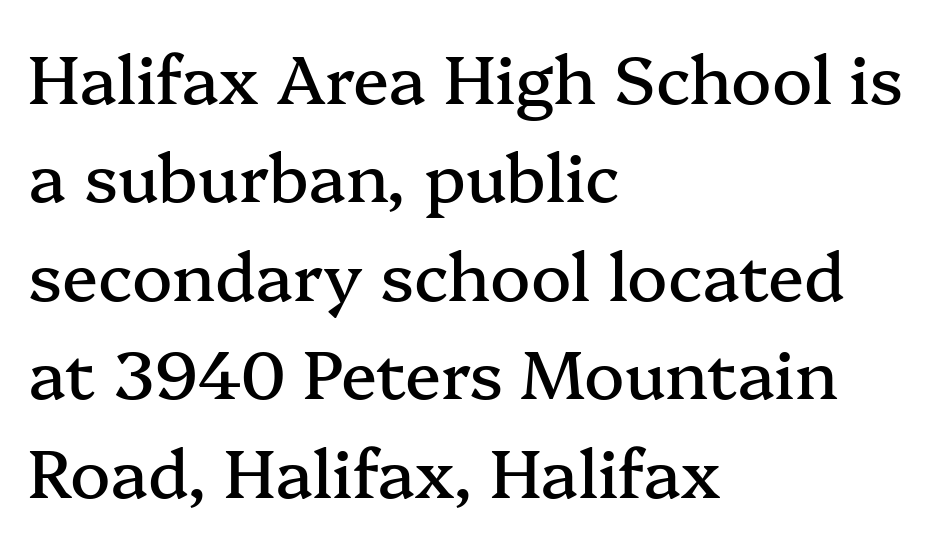
The image shows 67 px serif type, upright; set left-aligned, normal line spacing (1.47x), normal letter spacing, not underlined; medium stroke contrast and a medium x-height.
